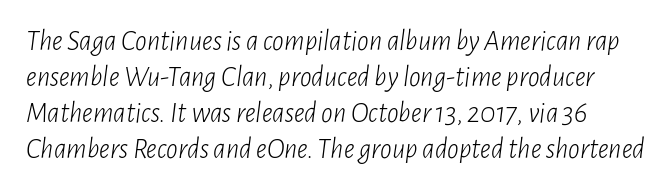
Q: Is the text bold? A: No.
Q: Is the text italic (slanted)? A: Yes, it leans right by about 7 degrees.
Q: Is the text underlined? A: No.
Q: Is the spacing between letters normal or unusually wide? A: Normal.
Q: Width (condensed, normal, or wide)? A: Condensed.
Q: Stroke contrast? A: Low.
Q: x-height? A: Medium.
Q: Monospaced? A: No.
